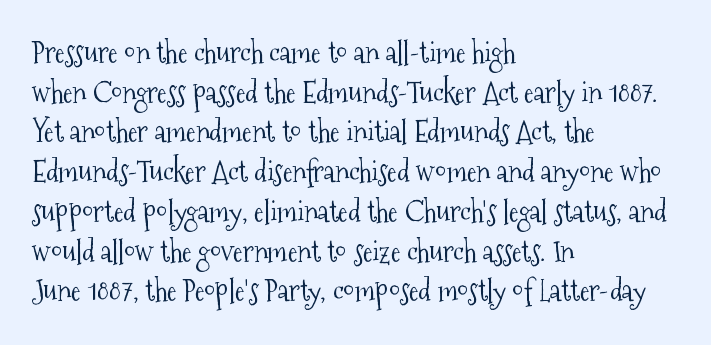
{"serif": "yes", "italic": "no", "bold": "no", "weight": "light", "width": "condensed", "stroke_contrast": "medium", "x_height": "medium", "monospaced": "no", "underline": "no", "align": "left", "line_spacing": "normal", "line_spacing_ratio": 1.37, "letter_spacing": "normal", "letter_spacing_em": 0.0, "glyph_px": 29}
